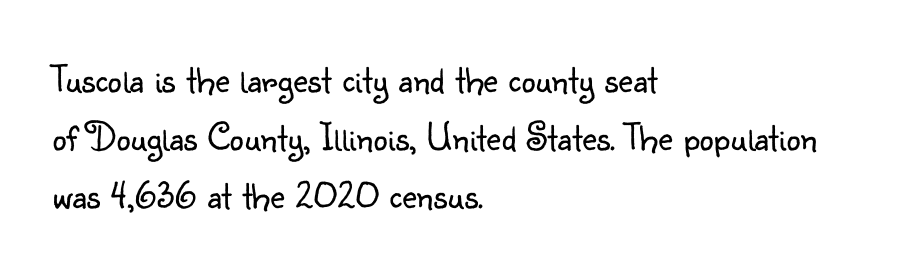
The image shows 40 px light sans-serif type, upright; set left-aligned, normal line spacing (1.45x), normal letter spacing, not underlined; low stroke contrast and a small x-height.
